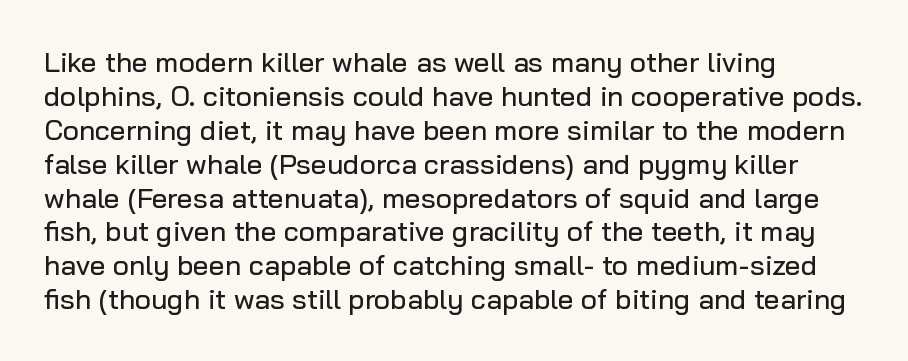
{"serif": "no", "italic": "no", "width": "normal", "stroke_contrast": "low", "x_height": "medium", "monospaced": "no", "underline": "no", "align": "left", "line_spacing_ratio": 1.21, "letter_spacing": "normal", "letter_spacing_em": 0.0, "glyph_px": 28}
